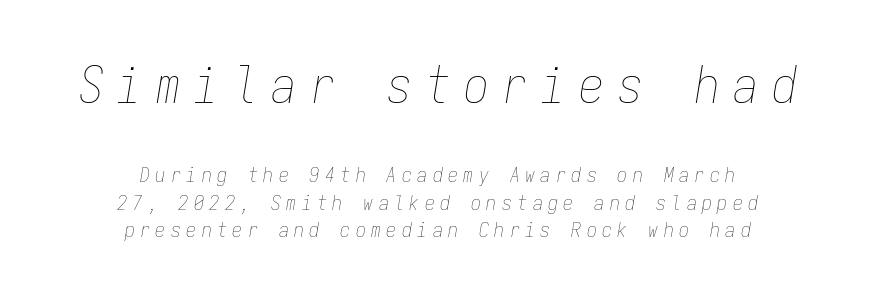
Q: Is the text bold? A: No.
Q: Is the text italic (slanted)? A: Yes, it leans right by about 9 degrees.
Q: Is the text underlined? A: No.
Q: How is the paragraph aligned? A: Centered.
Q: Is the spacing between letters normal or unusually wide? A: Unusually wide.
Q: Is the spacing between lines tight, normal or loose? A: Normal.
Q: Which block of text is set in a larger size, the first (top) or the second (bottom)? A: The first (top) one.
Q: Width (condensed, normal, or wide)? A: Condensed.
Q: Stroke contrast? A: Low.
Q: x-height? A: Medium.
Q: Monospaced? A: Yes.
